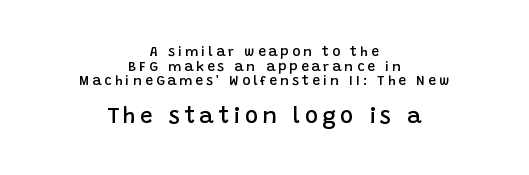
Vertical spacing — tight. The foot of each line stays bare and open. Size hierarchy here favors the trailing block over the leading one. The paragraph shown floats in the horizontal middle.
